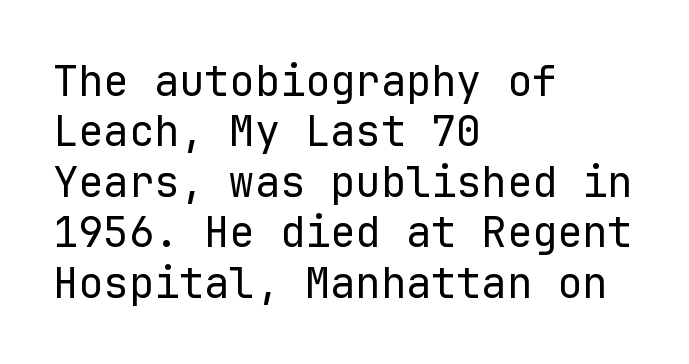
Q: Is the text bold? A: No.
Q: Is the text italic (slanted)? A: No, it is upright.
Q: Is the typeface a serif or a sans-serif typeface? A: Sans-serif.
Q: Is the text underlined? A: No.
Q: How is the paragraph aligned? A: Left-aligned.
Q: Is the spacing between letters normal or unusually wide? A: Normal.
Q: Width (condensed, normal, or wide)? A: Normal.
Q: Stroke contrast? A: Low.
Q: x-height? A: Medium.
Q: Monospaced? A: Yes.
